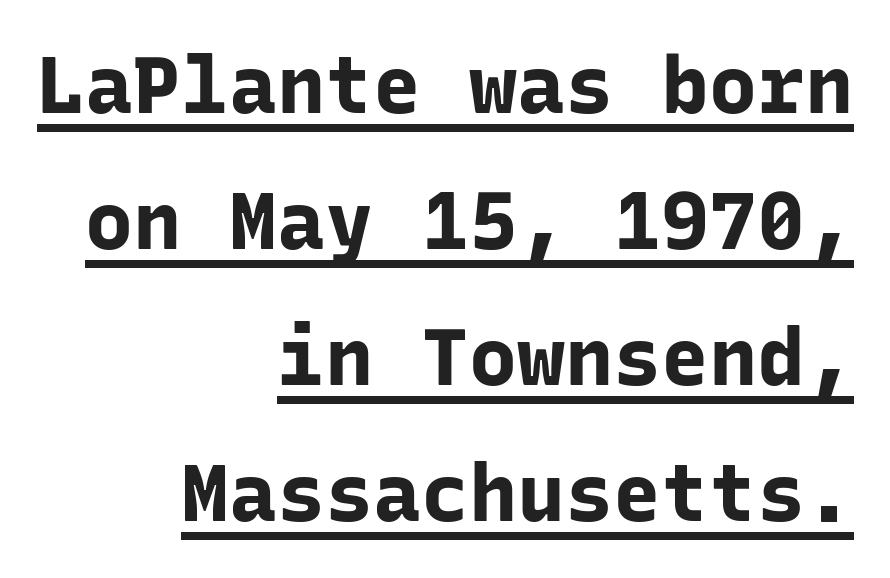
The image shows 80 px bold sans-serif type, upright, monospaced; set right-aligned, normal line spacing (1.7x), normal letter spacing, underlined; low stroke contrast and a medium x-height.
